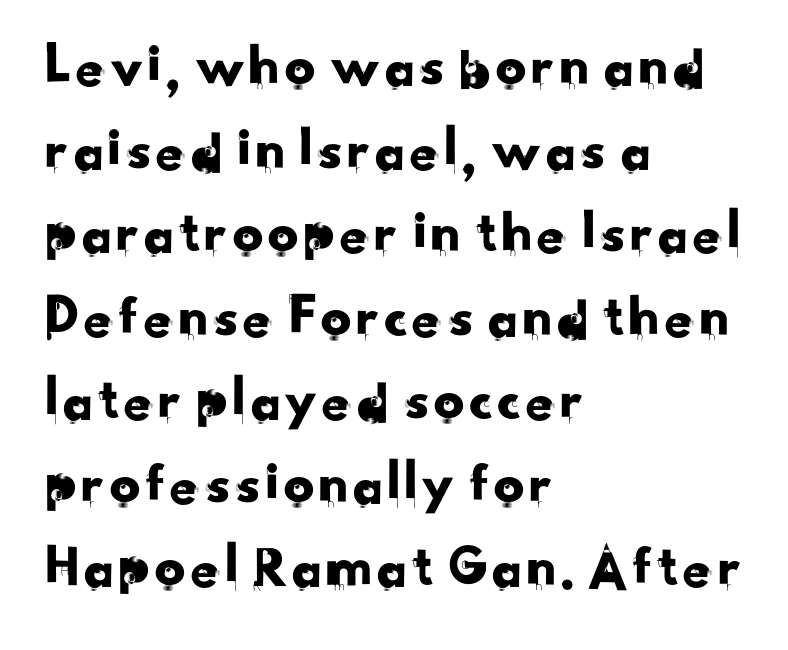
Q: Is the typeface a serif or a sans-serif typeface? A: Sans-serif.
Q: Is the text underlined? A: No.
Q: How is the paragraph aligned? A: Left-aligned.
Q: Is the spacing between letters normal or unusually wide? A: Normal.
Q: Is the spacing between lines tight, normal or loose? A: Normal.
Q: Width (condensed, normal, or wide)? A: Normal.
Q: Stroke contrast? A: Low.
Q: x-height? A: Small.
Q: Monospaced? A: No.
